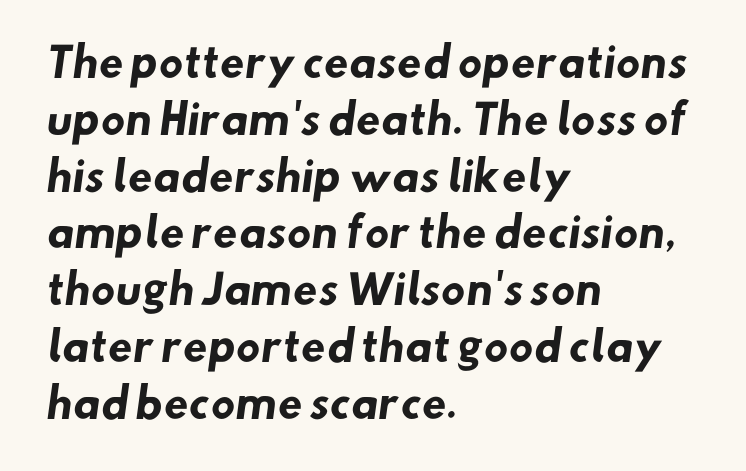
The image shows 40 px heavy sans-serif type; set left-aligned, normal line spacing (1.42x), normal letter spacing, not underlined; low stroke contrast and a small x-height.
